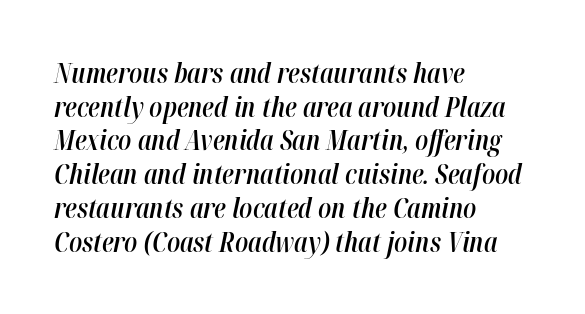
The image shows 27 px text type, italic (leaning right); set left-aligned, normal line spacing (1.25x), normal letter spacing, not underlined.
